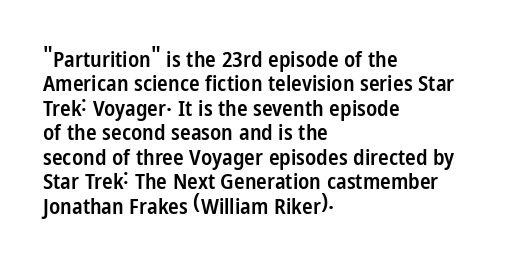
{"italic": "no", "bold": "semi", "underline": "no", "align": "left", "line_spacing": "tight", "line_spacing_ratio": 1.11, "letter_spacing": "normal", "letter_spacing_em": 0.0, "glyph_px": 22}
